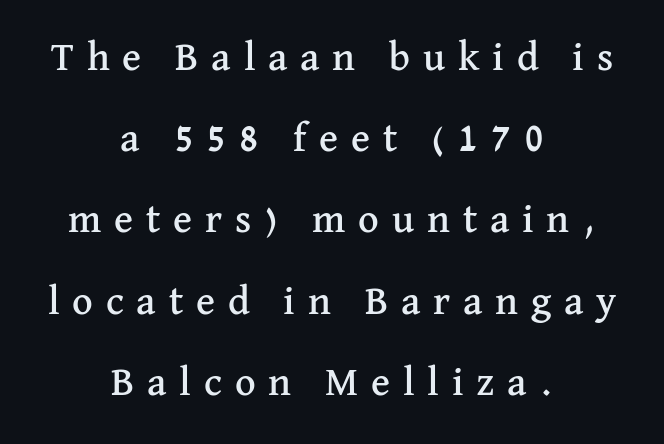
Q: Is the text italic (slanted)? A: No, it is upright.
Q: Is the typeface a serif or a sans-serif typeface? A: Serif.
Q: Is the text underlined? A: No.
Q: How is the paragraph aligned? A: Centered.
Q: Is the spacing between letters normal or unusually wide? A: Unusually wide.
Q: Is the spacing between lines tight, normal or loose? A: Loose.
Q: Width (condensed, normal, or wide)? A: Normal.
Q: Stroke contrast? A: Medium.
Q: x-height? A: Medium.
Q: Monospaced? A: No.
